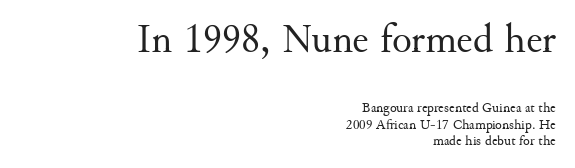
{"serif": "yes", "italic": "no", "bold": "no", "weight": "regular", "width": "normal", "stroke_contrast": "medium", "x_height": "small", "monospaced": "no", "underline": "no", "align": "right", "line_spacing_ratio": 1.18, "letter_spacing": "normal", "letter_spacing_em": 0.0, "larger_block": "first", "size_ratio": 2.93, "glyph_px": 41}
